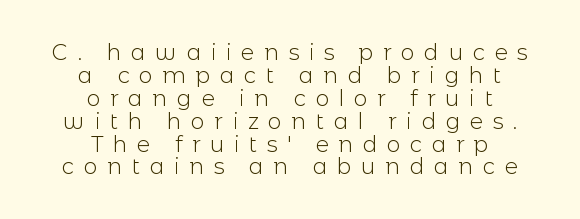
The image shows 22 px text type, upright; set centered, tight line spacing (1.04x), unusually wide letter spacing (+0.43 em), not underlined.
